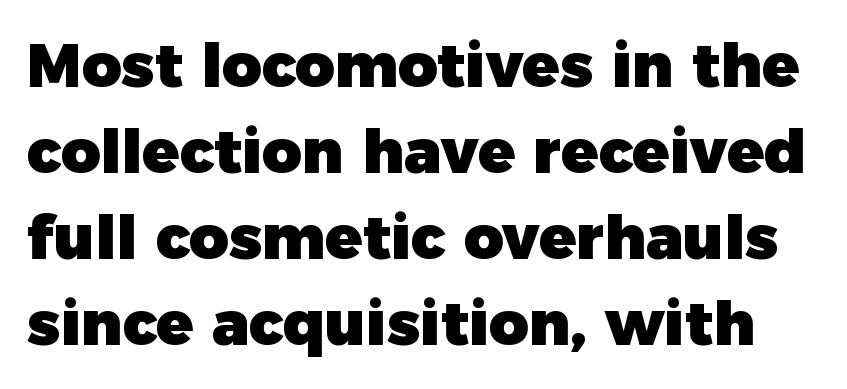
{"serif": "no", "italic": "no", "bold": "yes", "weight": "heavy", "width": "normal", "stroke_contrast": "low", "x_height": "medium", "monospaced": "no", "underline": "no", "line_spacing": "normal", "line_spacing_ratio": 1.41, "letter_spacing": "normal", "letter_spacing_em": 0.0, "glyph_px": 61}
